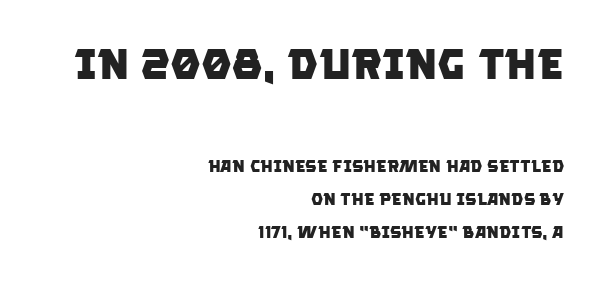
Are there feet on the stems? There aren't — it's a sans. These lines are rendered in a variable-pitch font. Line spacing here is loose. What weight is shown? A full bold with thick strokes.
